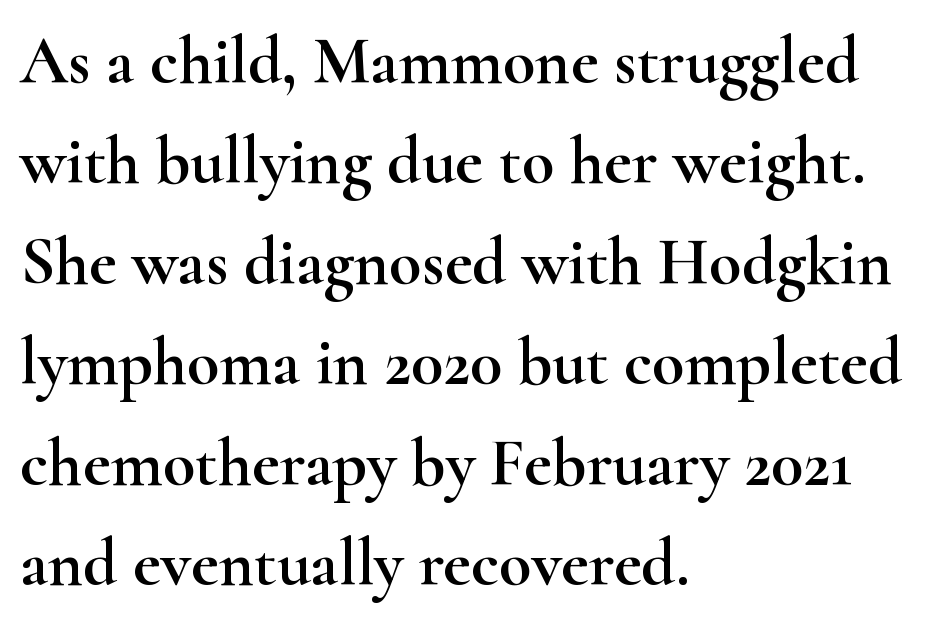
The image shows 67 px wide serif type, upright; set left-aligned, normal line spacing (1.5x), normal letter spacing, not underlined; high stroke contrast and a small x-height.
